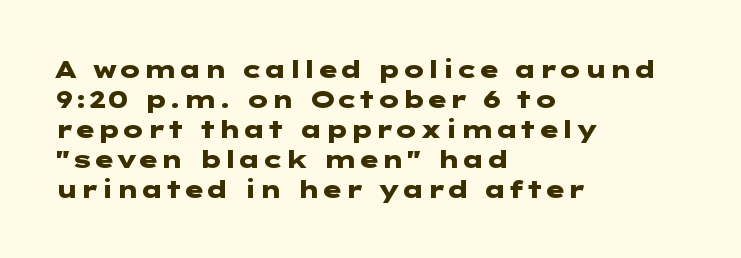
The image shows 24 px bold type, upright; set left-aligned, normal line spacing (1.25x), normal letter spacing, not underlined.
